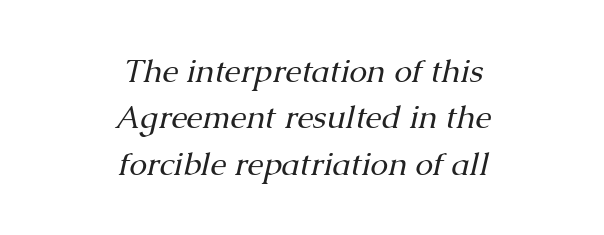
{"serif": "yes", "italic": "yes", "lean": "right", "slant_degrees": 13, "bold": "no", "weight": "regular", "width": "normal", "stroke_contrast": "medium", "x_height": "medium", "monospaced": "no", "underline": "no", "align": "center", "line_spacing": "normal", "line_spacing_ratio": 1.45, "letter_spacing": "normal", "letter_spacing_em": 0.0, "glyph_px": 32}
